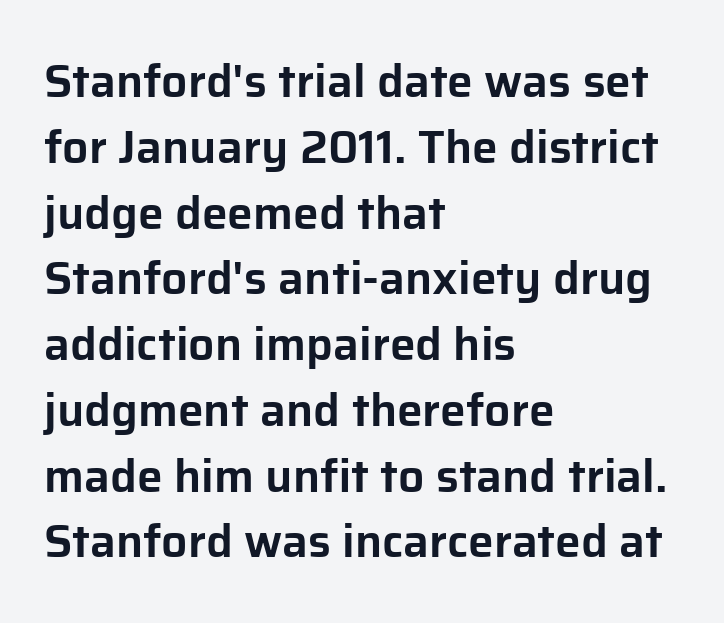
{"serif": "no", "italic": "no", "width": "normal", "stroke_contrast": "low", "x_height": "medium", "monospaced": "no", "underline": "no", "align": "left", "line_spacing": "normal", "line_spacing_ratio": 1.43, "letter_spacing": "normal", "letter_spacing_em": 0.0, "glyph_px": 46}
